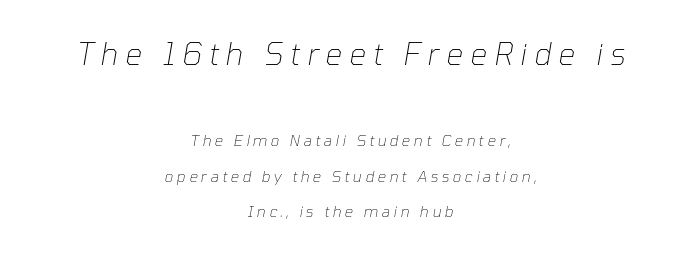
{"italic": "yes", "lean": "right", "slant_degrees": 10, "bold": "no", "weight": "thin", "width": "normal", "stroke_contrast": "low", "x_height": "medium", "monospaced": "no", "underline": "no", "align": "center", "line_spacing": "loose", "line_spacing_ratio": 2.39, "letter_spacing": "wide", "letter_spacing_em": 0.23, "larger_block": "first", "size_ratio": 2.0, "glyph_px": 30}
